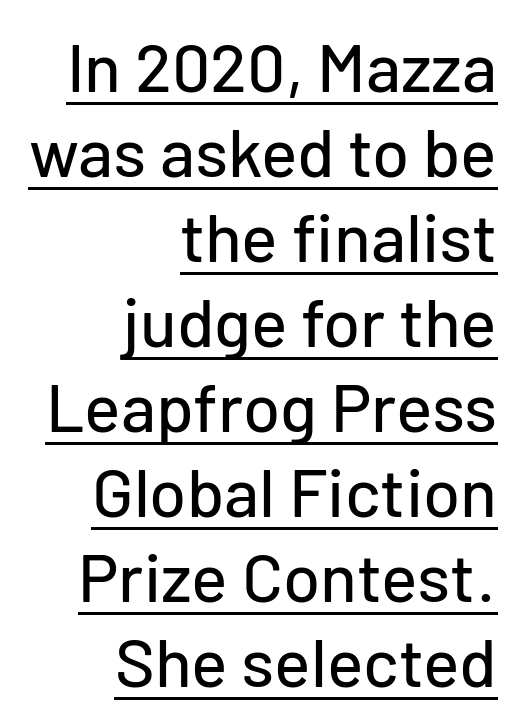
Q: Is the text italic (slanted)? A: No, it is upright.
Q: Is the typeface a serif or a sans-serif typeface? A: Sans-serif.
Q: Is the text underlined? A: Yes.
Q: How is the paragraph aligned? A: Right-aligned.
Q: Is the spacing between letters normal or unusually wide? A: Normal.
Q: Is the spacing between lines tight, normal or loose? A: Normal.
Q: Width (condensed, normal, or wide)? A: Normal.
Q: Stroke contrast? A: Low.
Q: x-height? A: Medium.
Q: Monospaced? A: No.
